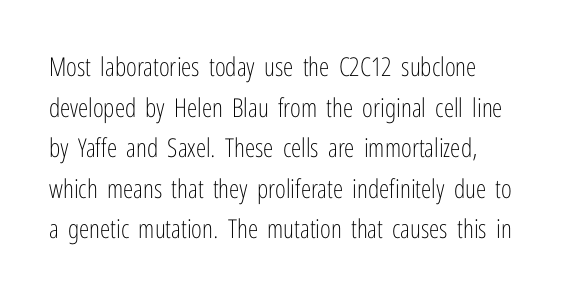
Q: Is the text bold? A: No.
Q: Is the text italic (slanted)? A: No, it is upright.
Q: Is the text underlined? A: No.
Q: How is the paragraph aligned? A: Left-aligned.
Q: Is the spacing between letters normal or unusually wide? A: Normal.
Q: Is the spacing between lines tight, normal or loose? A: Normal.
